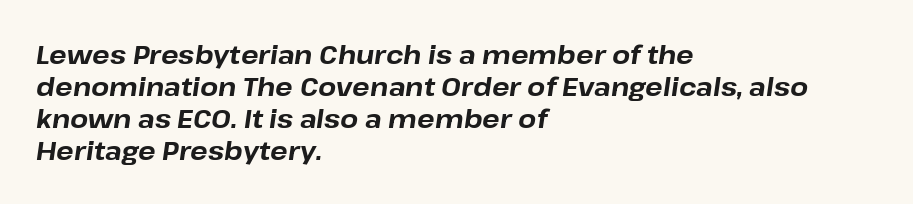
{"italic": "yes", "lean": "right", "slant_degrees": 8, "bold": "yes", "underline": "no", "align": "left", "line_spacing_ratio": 1.23, "letter_spacing": "normal", "letter_spacing_em": 0.0, "glyph_px": 26}
